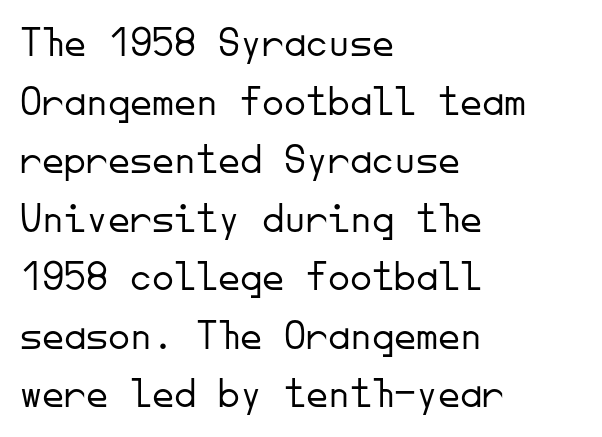
Q: Is the text bold? A: No.
Q: Is the text italic (slanted)? A: No, it is upright.
Q: Is the typeface a serif or a sans-serif typeface? A: Sans-serif.
Q: Is the text underlined? A: No.
Q: How is the paragraph aligned? A: Left-aligned.
Q: Is the spacing between letters normal or unusually wide? A: Normal.
Q: Is the spacing between lines tight, normal or loose? A: Normal.
Q: Width (condensed, normal, or wide)? A: Normal.
Q: Stroke contrast? A: Low.
Q: x-height? A: Small.
Q: Monospaced? A: Yes.
